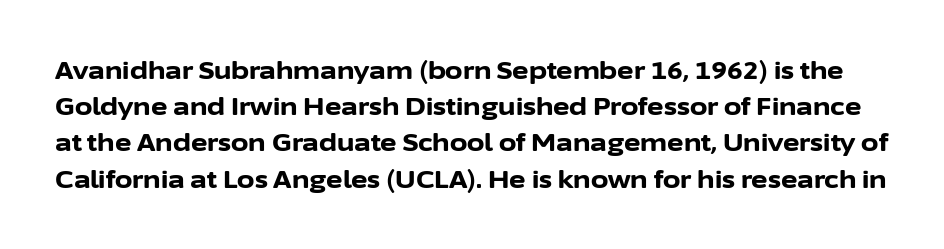
The image shows 25 px bold type, upright; set normal line spacing (1.45x), normal letter spacing, not underlined.
